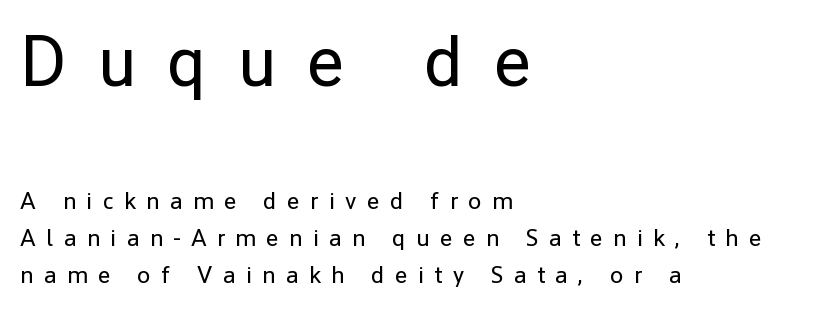
Q: Is the text bold? A: No.
Q: Is the text italic (slanted)? A: No, it is upright.
Q: Is the typeface a serif or a sans-serif typeface? A: Sans-serif.
Q: Is the text underlined? A: No.
Q: How is the paragraph aligned? A: Left-aligned.
Q: Is the spacing between letters normal or unusually wide? A: Unusually wide.
Q: Is the spacing between lines tight, normal or loose? A: Normal.
Q: Which block of text is set in a larger size, the first (top) or the second (bottom)? A: The first (top) one.
Q: Width (condensed, normal, or wide)? A: Normal.
Q: Stroke contrast? A: Low.
Q: x-height? A: Medium.
Q: Monospaced? A: No.
